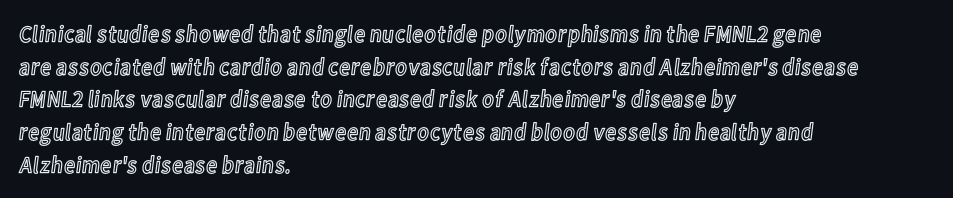
The image shows 24 px text type; set left-aligned, normal line spacing (1.36x), normal letter spacing, not underlined.
